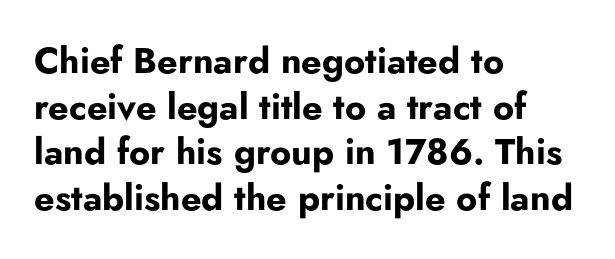
Vertical strokes here are truly vertical. The face used here is proportionally spaced, like ordinary book or web type. Underlining? Definitely not there. Typographic density is high because the face is bold. Default kerning and tracking; the words read as compact shapes. Teacher's note: observe the even left margin — that is flush-left alignment.
